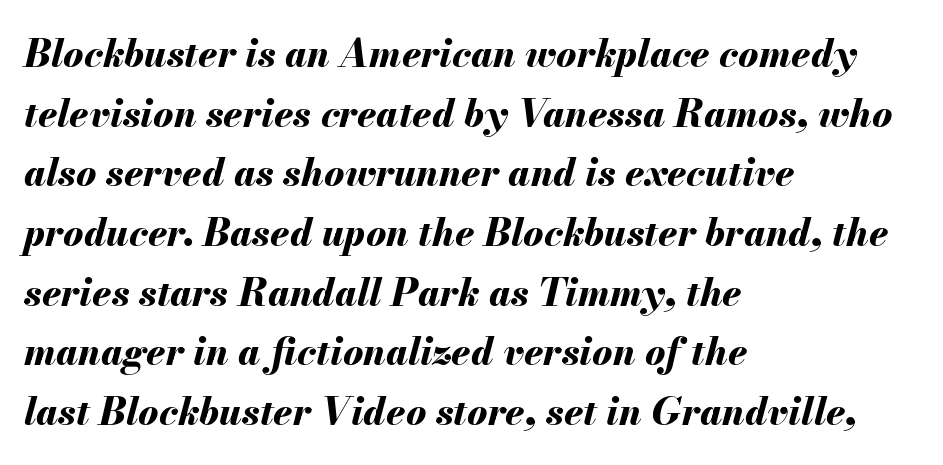
{"italic": "yes", "lean": "right", "slant_degrees": 13, "bold": "yes", "weight": "bold", "width": "normal", "stroke_contrast": "medium", "x_height": "small", "monospaced": "no", "underline": "no", "align": "left", "line_spacing": "normal", "line_spacing_ratio": 1.57, "letter_spacing": "normal", "letter_spacing_em": 0.0, "glyph_px": 38}
